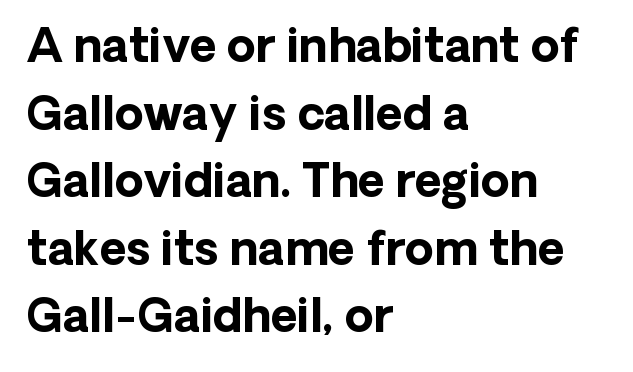
{"serif": "no", "italic": "no", "bold": "yes", "weight": "bold", "width": "normal", "stroke_contrast": "low", "x_height": "medium", "monospaced": "no", "underline": "no", "align": "left", "line_spacing": "normal", "line_spacing_ratio": 1.47, "letter_spacing": "normal", "letter_spacing_em": 0.0, "glyph_px": 46}
